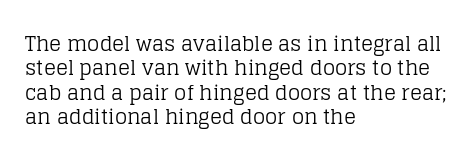
{"italic": "no", "bold": "no", "underline": "no", "align": "left", "line_spacing_ratio": 1.22, "letter_spacing": "normal", "letter_spacing_em": 0.0, "glyph_px": 20}
